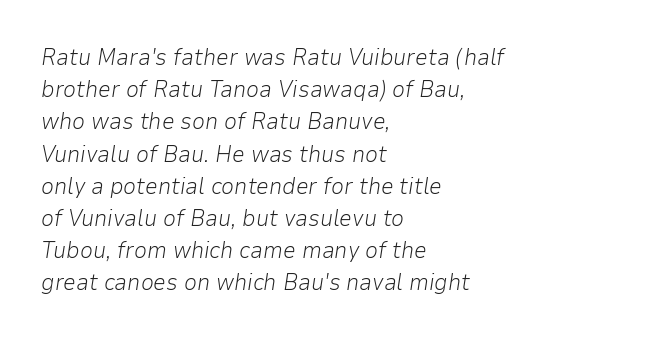
Q: Is the text bold? A: No.
Q: Is the text italic (slanted)? A: Yes, it leans right by about 9 degrees.
Q: Is the text underlined? A: No.
Q: How is the paragraph aligned? A: Left-aligned.
Q: Is the spacing between letters normal or unusually wide? A: Normal.
Q: Is the spacing between lines tight, normal or loose? A: Normal.
